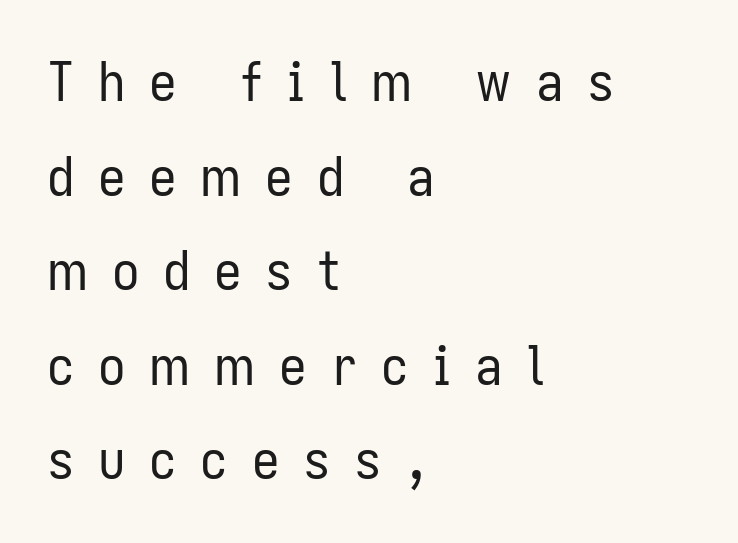
Q: Is the text bold? A: No.
Q: Is the text italic (slanted)? A: No, it is upright.
Q: Is the typeface a serif or a sans-serif typeface? A: Sans-serif.
Q: Is the text underlined? A: No.
Q: How is the paragraph aligned? A: Left-aligned.
Q: Is the spacing between letters normal or unusually wide? A: Unusually wide.
Q: Width (condensed, normal, or wide)? A: Condensed.
Q: Stroke contrast? A: Low.
Q: x-height? A: Medium.
Q: Monospaced? A: No.
